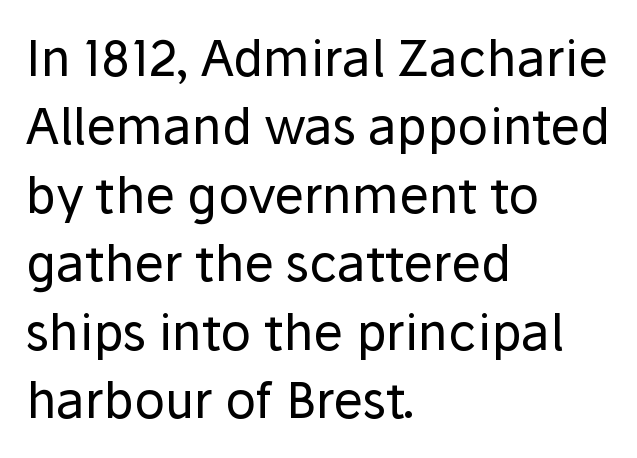
{"serif": "no", "italic": "no", "bold": "no", "weight": "regular", "width": "normal", "stroke_contrast": "low", "x_height": "medium", "monospaced": "no", "underline": "no", "align": "left", "line_spacing": "normal", "line_spacing_ratio": 1.37, "letter_spacing": "normal", "letter_spacing_em": 0.0, "glyph_px": 50}
